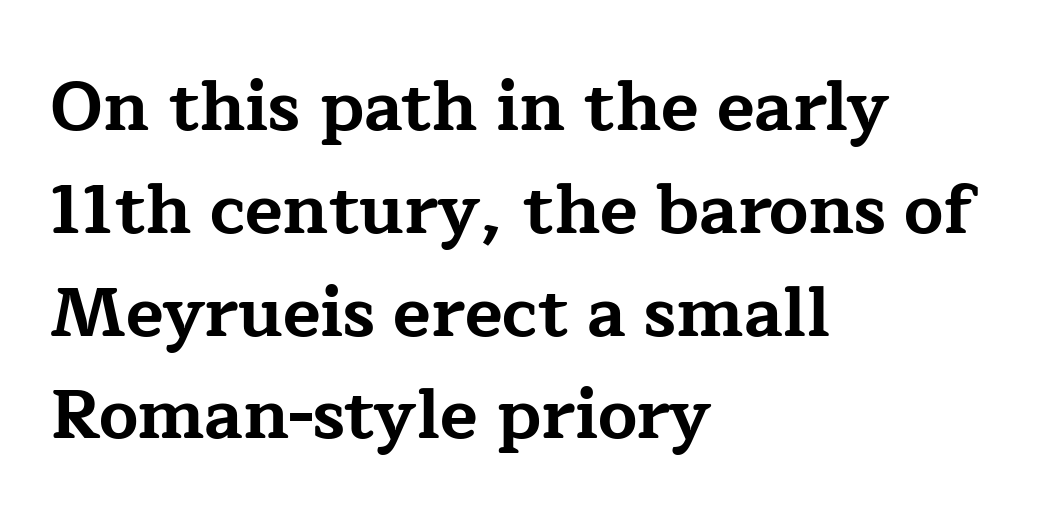
{"serif": "yes", "italic": "no", "bold": "yes", "weight": "bold", "width": "wide", "stroke_contrast": "low", "x_height": "medium", "monospaced": "no", "underline": "no", "align": "left", "line_spacing": "normal", "line_spacing_ratio": 1.49, "letter_spacing": "normal", "letter_spacing_em": 0.0, "glyph_px": 69}
